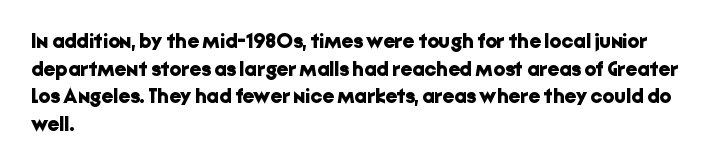
{"italic": "no", "bold": "yes", "underline": "no", "align": "left", "line_spacing": "normal", "line_spacing_ratio": 1.31, "letter_spacing": "normal", "letter_spacing_em": 0.0, "glyph_px": 21}
